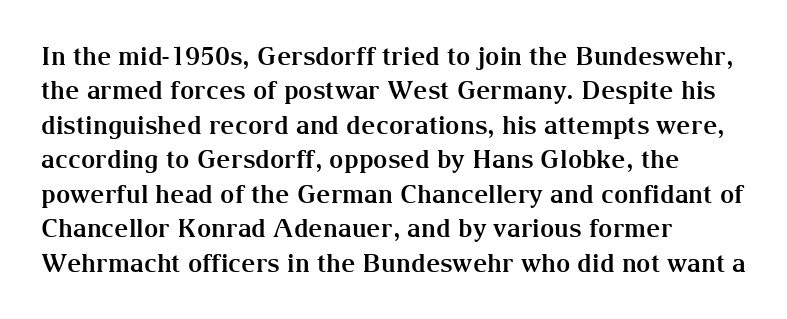
Q: Is the text bold? A: Yes.
Q: Is the text italic (slanted)? A: No, it is upright.
Q: Is the text underlined? A: No.
Q: How is the paragraph aligned? A: Left-aligned.
Q: Is the spacing between letters normal or unusually wide? A: Normal.
Q: Is the spacing between lines tight, normal or loose? A: Normal.
